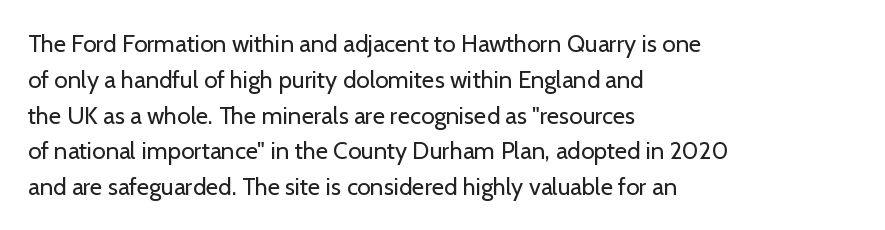
The setting favours the left margin, as ordinary paragraphs usually do. Upright lettering throughout. Letter spacing: default. No chunkiness to these letters — they're not bold.
